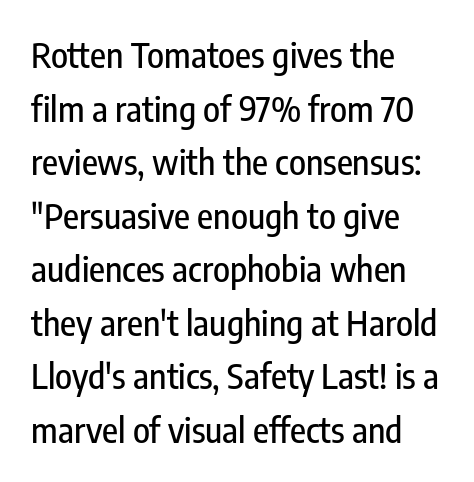
The image shows 35 px condensed sans-serif type, upright; set left-aligned, normal line spacing (1.53x), normal letter spacing, not underlined; low stroke contrast and a medium x-height.
